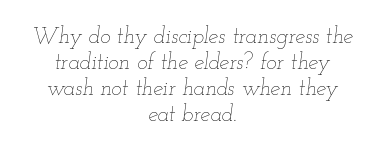
Q: Is the text bold? A: No.
Q: Is the text italic (slanted)? A: Yes, it leans right by about 12 degrees.
Q: Is the text underlined? A: No.
Q: How is the paragraph aligned? A: Centered.
Q: Is the spacing between letters normal or unusually wide? A: Normal.
